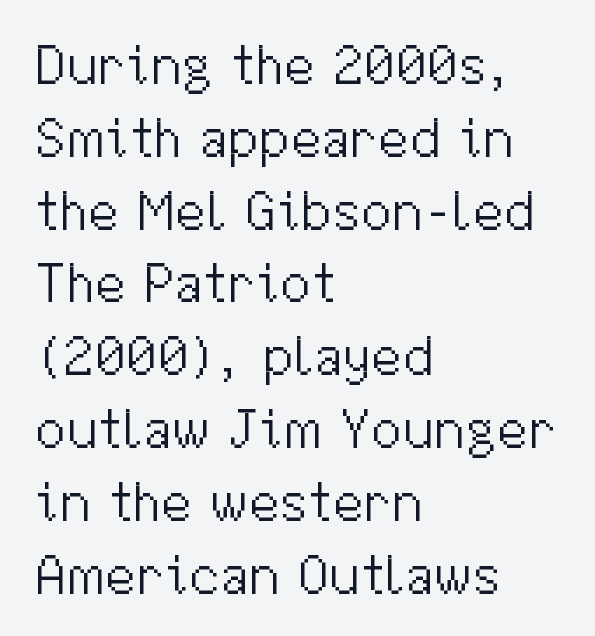
Compared with a centered layout, this one pins lines to the left instead. Nobody touched the tracking dial on this one. The lettering stays uniformly vertical, giving the passage a roman look. Only glyphs here, with clear space below each row. The vertical gap from one line to the next is medium. You can tell from the bare stems that sans-serif type was used.
